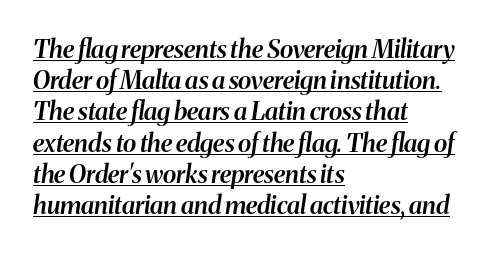
Interline gaps are of average width in this sample. The type is set solid horizontally, with unmodified tracking. Does a line run under the words? Yes, clearly. The glyphs have the mass of a demibold cut, below bold. Typeset ragged right — the left edge is the straight one. The specimen reads as italic at a glance.
